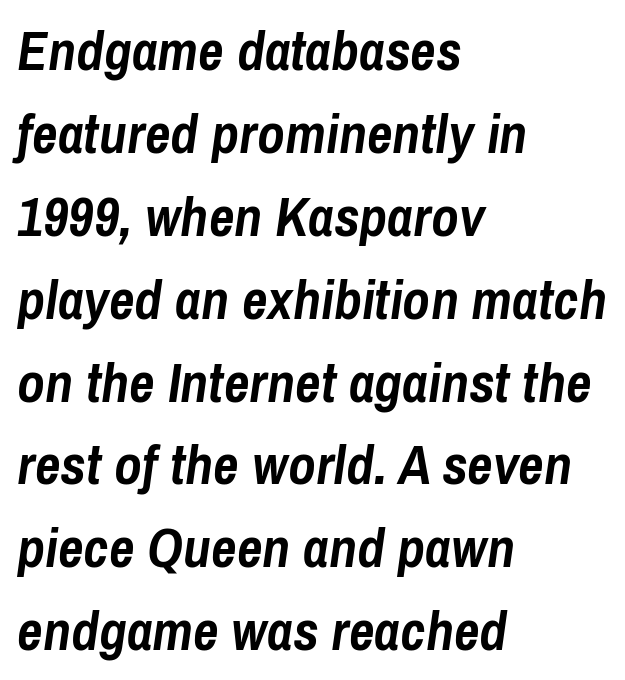
Q: Is the text bold? A: Yes.
Q: Is the text italic (slanted)? A: Yes, it leans right by about 8 degrees.
Q: Is the text underlined? A: No.
Q: How is the paragraph aligned? A: Left-aligned.
Q: Is the spacing between letters normal or unusually wide? A: Normal.
Q: Is the spacing between lines tight, normal or loose? A: Normal.
Q: Width (condensed, normal, or wide)? A: Condensed.
Q: Stroke contrast? A: Low.
Q: x-height? A: Medium.
Q: Monospaced? A: No.
